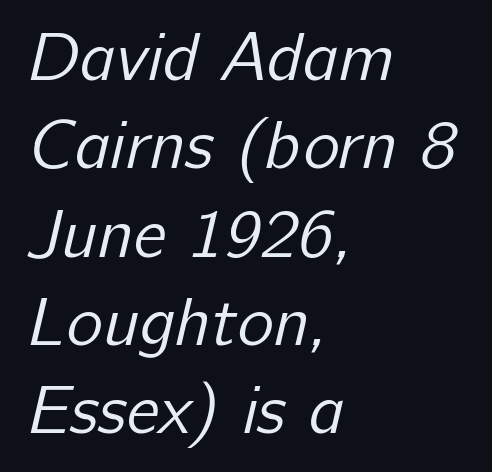
{"serif": "no", "bold": "no", "weight": "regular", "width": "normal", "stroke_contrast": "low", "x_height": "medium", "monospaced": "no", "underline": "no", "align": "left", "line_spacing": "normal", "line_spacing_ratio": 1.28, "letter_spacing": "normal", "letter_spacing_em": 0.0, "glyph_px": 69}
